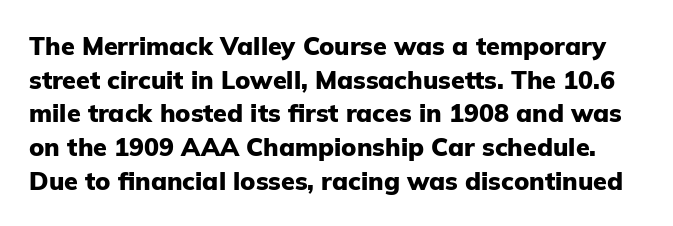
Q: Is the text bold? A: Yes.
Q: Is the text italic (slanted)? A: No, it is upright.
Q: Is the text underlined? A: No.
Q: Is the spacing between letters normal or unusually wide? A: Normal.
Q: Is the spacing between lines tight, normal or loose? A: Normal.
